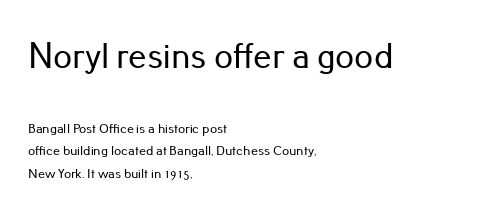
{"serif": "no", "italic": "no", "width": "normal", "stroke_contrast": "low", "x_height": "small", "monospaced": "no", "underline": "no", "align": "left", "line_spacing": "normal", "line_spacing_ratio": 1.62, "letter_spacing": "normal", "letter_spacing_em": 0.0, "larger_block": "first", "size_ratio": 2.64, "glyph_px": 37}
